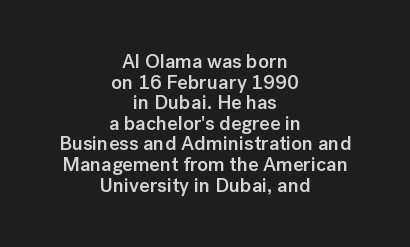
Nope, not italic — everything's standing straight. The block of text is dense from top to bottom, with scant space between rows. Type without underlining. Does the copy run flush right? No — it is centered line by line. The face used here is rendered with its standard letterfit. Firm but not heavy-handed strokes: this text is semibold.
